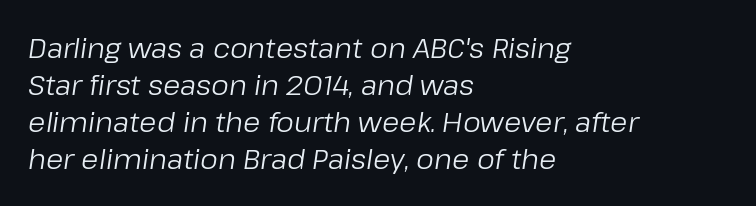
{"italic": "yes", "lean": "right", "slant_degrees": 8, "bold": "no", "weight": "regular", "width": "normal", "stroke_contrast": "low", "x_height": "medium", "monospaced": "no", "underline": "no", "align": "left", "line_spacing": "normal", "line_spacing_ratio": 1.32, "letter_spacing": "normal", "letter_spacing_em": 0.0, "glyph_px": 28}
